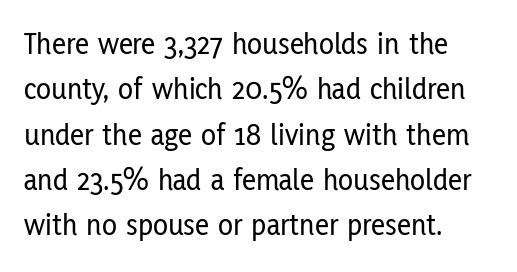
The image shows 31 px condensed sans-serif type, upright; set left-aligned, normal line spacing (1.46x), normal letter spacing, not underlined; low stroke contrast and a medium x-height.
